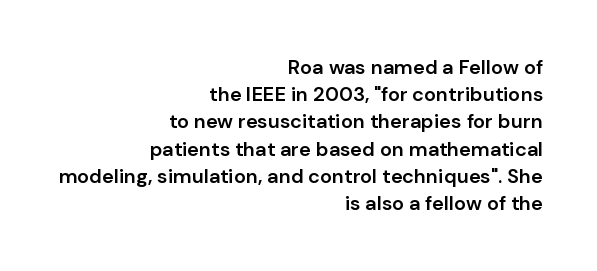
Plain, unruled lines of type. These lines keep a tight, regular rhythm from letter to letter. Short and long lines alike share a common ending point at right. The letters stand straight up with perfectly vertical stems. Honestly, the row spacing looks completely unremarkable.
